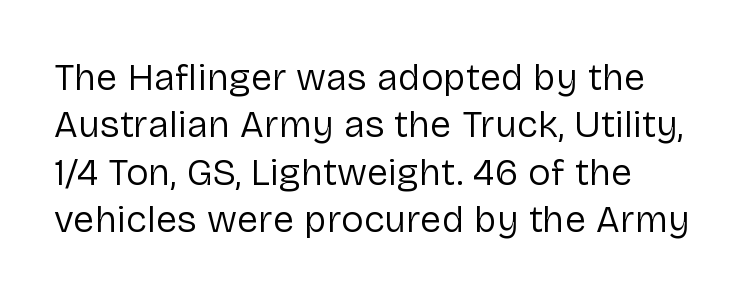
The image shows 38 px regular-weight sans-serif type, upright; set normal line spacing (1.25x), normal letter spacing, not underlined; low stroke contrast and a medium x-height.
